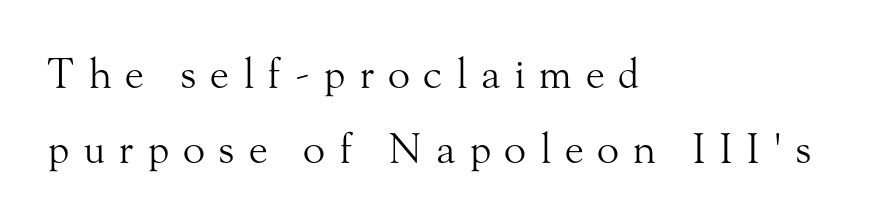
The face used here is rendered with a markedly widened letterfit. Ordinary non-slanted type is in use. Vertical stems look standard width or narrower in stroke. Which margin do the lines hug? The left one — the right edge is uneven.
